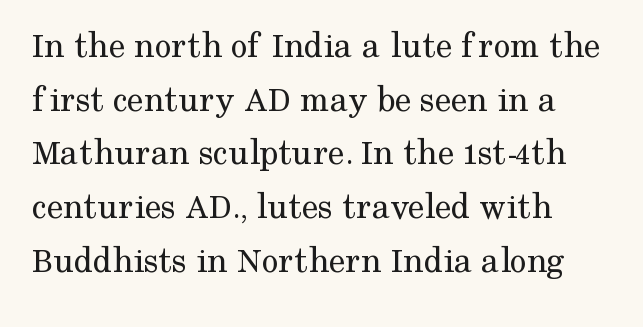
The image shows 37 px regular-weight serif type, upright; set left-aligned, normal line spacing (1.45x), normal letter spacing, not underlined; medium stroke contrast and a medium x-height.
